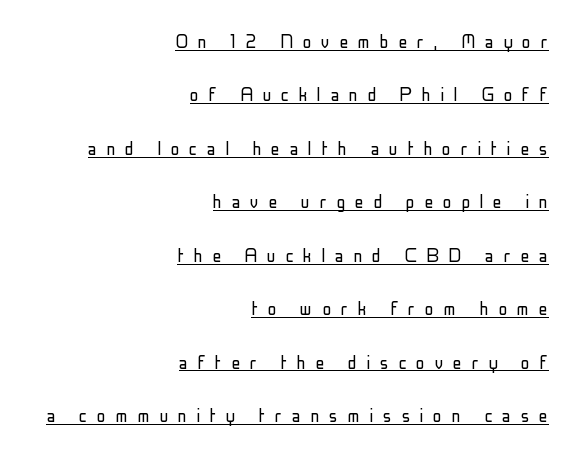
Underline: present. Whoever set this chose breathing room over compactness in the vertical rhythm. This sample uses an upright cut, with every glyph sitting square on the baseline. The typeface has the unassuming heft of standard copy or less. Each word looks stretched out because of the extra space between its letters. The passage is arranged like a letterhead date or caption credit — flush right.
